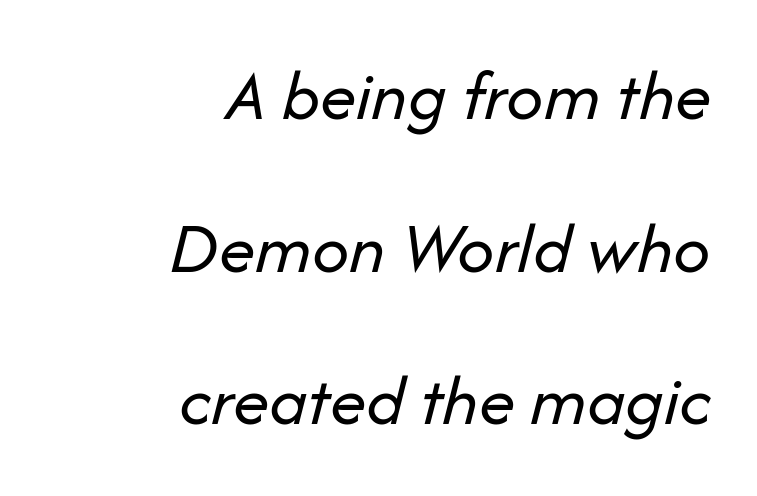
Q: Is the text bold? A: No.
Q: Is the text italic (slanted)? A: Yes, it leans right by about 14 degrees.
Q: Is the text underlined? A: No.
Q: How is the paragraph aligned? A: Right-aligned.
Q: Is the spacing between letters normal or unusually wide? A: Normal.
Q: Is the spacing between lines tight, normal or loose? A: Loose.
Q: Width (condensed, normal, or wide)? A: Normal.
Q: Stroke contrast? A: Low.
Q: x-height? A: Medium.
Q: Monospaced? A: No.
